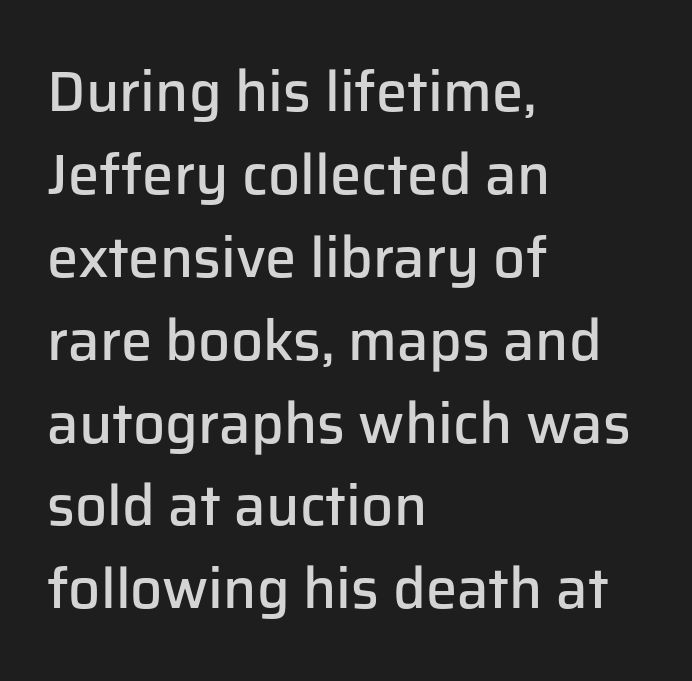
The face used here is rendered with its standard letterfit. The rag falls on the right side of this text block. I'd call this a sans setting — the letters go barefoot. In terms of weight, the rendering is demibold, just under bold. Nobody drew a line under any word here.
